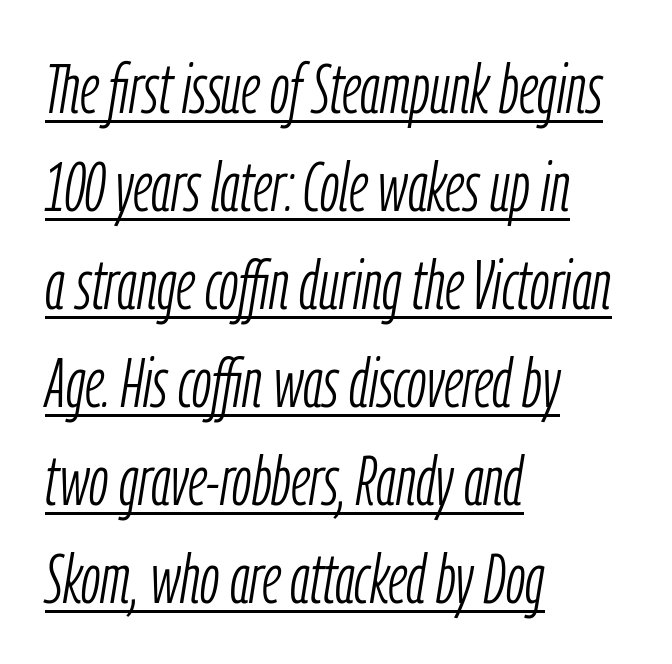
Observe the lean: these are italic letterforms. Is the stroke heavy? The answer is a plain regular-or-lighter. Normally led — the rows are evenly, conventionally spaced. Does extra space separate the letters? No, they use regular spacing.
